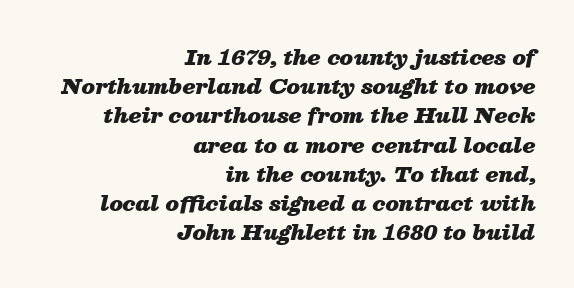
The image shows 21 px bold type, italic (leaning right); set right-aligned, normal line spacing (1.39x), normal letter spacing, not underlined.
